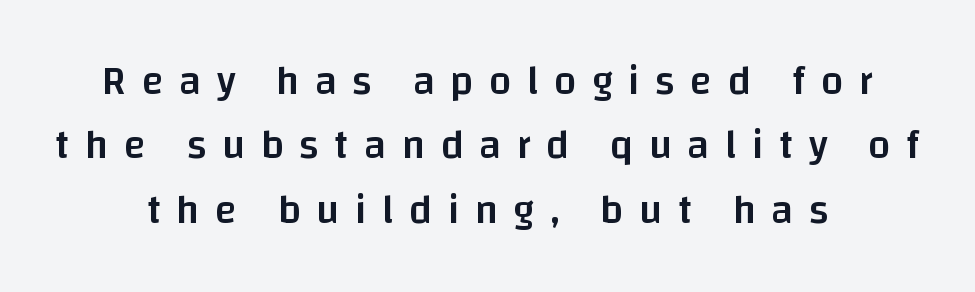
The passage shown stacks its lines at a standard gap. A typesetter would call this proportional, since set widths differ per character. As a designer I'd log this as weight 600, semibold. The face used here is rendered with a markedly widened letterfit. The typography opts for an upright posture over an oblique one.
